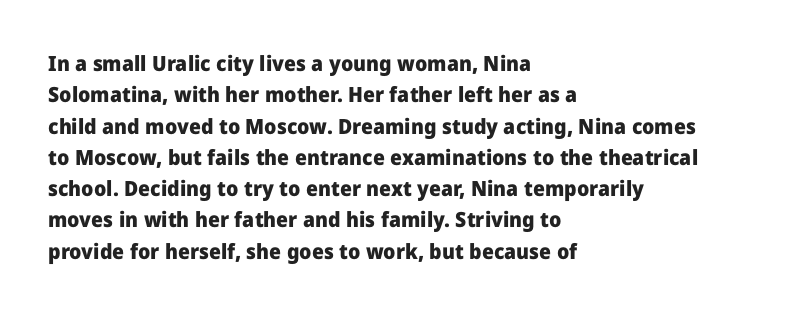
{"italic": "no", "bold": "yes", "underline": "no", "align": "left", "line_spacing": "normal", "line_spacing_ratio": 1.49, "letter_spacing": "normal", "letter_spacing_em": 0.0, "glyph_px": 21}
